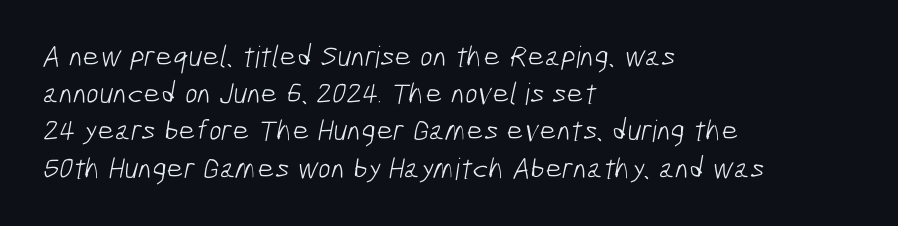
Q: Is the text bold? A: No.
Q: Is the typeface a serif or a sans-serif typeface? A: Sans-serif.
Q: Is the text underlined? A: No.
Q: How is the paragraph aligned? A: Left-aligned.
Q: Is the spacing between letters normal or unusually wide? A: Normal.
Q: Width (condensed, normal, or wide)? A: Condensed.
Q: Stroke contrast? A: Low.
Q: x-height? A: Medium.
Q: Monospaced? A: No.
